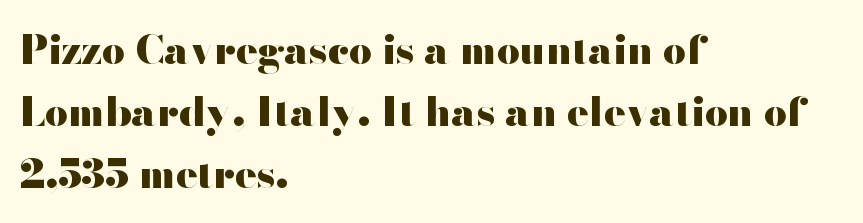
{"serif": "no", "italic": "no", "bold": "yes", "weight": "heavy", "width": "wide", "stroke_contrast": "high", "x_height": "small", "monospaced": "no", "underline": "no", "align": "left", "line_spacing": "normal", "line_spacing_ratio": 1.55, "letter_spacing": "normal", "letter_spacing_em": 0.0, "glyph_px": 40}
